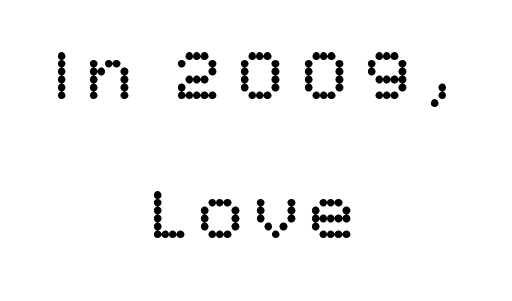
Typeset on center — no edge is straight. In terms of letterform style, serifs are entirely absent. The font's upright variant was chosen for this text. A clean baseline with only descenders dipping below it. The face used here is proportionally spaced, like ordinary book or web type. Unbolded letterforms with no extra heft.
